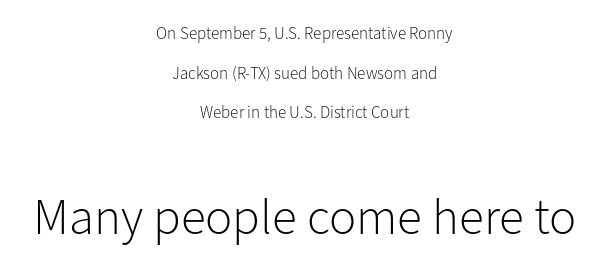
{"serif": "no", "italic": "no", "bold": "no", "weight": "light", "width": "normal", "stroke_contrast": "low", "x_height": "medium", "monospaced": "no", "underline": "no", "align": "center", "line_spacing": "loose", "line_spacing_ratio": 2.33, "letter_spacing": "normal", "letter_spacing_em": 0.0, "larger_block": "second", "size_ratio": 3.0, "glyph_px": 51}
